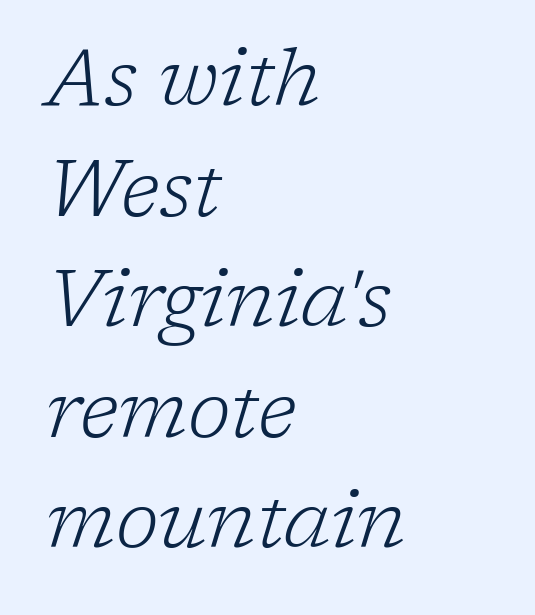
The block of text has a typical density, with ordinary space between rows. Notice how the passage keeps a crisp vertical edge on the left only. Type style note: has serifs. Each letter keeps its own natural width here, so spacing adapts to shape.
